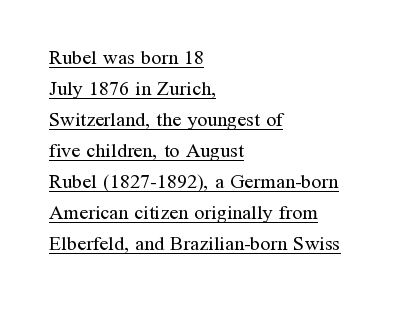
Q: Is the text bold? A: No.
Q: Is the text italic (slanted)? A: No, it is upright.
Q: Is the text underlined? A: Yes.
Q: How is the paragraph aligned? A: Left-aligned.
Q: Is the spacing between letters normal or unusually wide? A: Normal.
Q: Is the spacing between lines tight, normal or loose? A: Normal.
